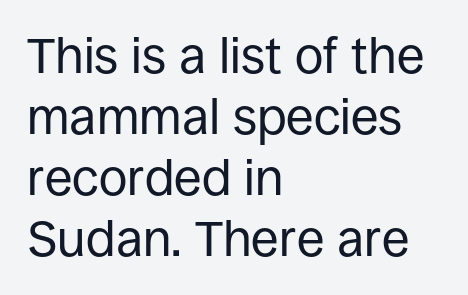
Each letter's strokes conclude bluntly, with no projecting serifs. Stroke thickness stays within the range of a standard reading face or lighter. A roman cut, with each character standing at attention. Nothing unusual about the tracking: characters are spaced as the font intends. The lines are quadded left.
